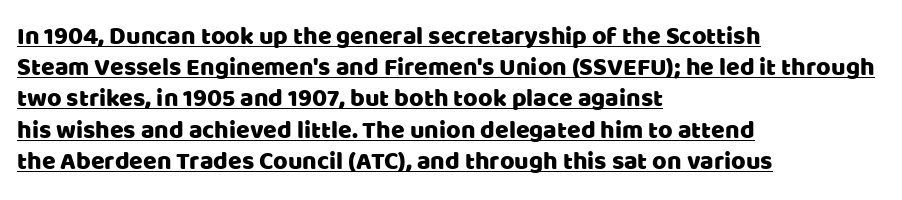
{"italic": "no", "underline": "yes", "align": "left", "line_spacing": "normal", "line_spacing_ratio": 1.25, "letter_spacing": "normal", "letter_spacing_em": 0.0, "glyph_px": 25}
